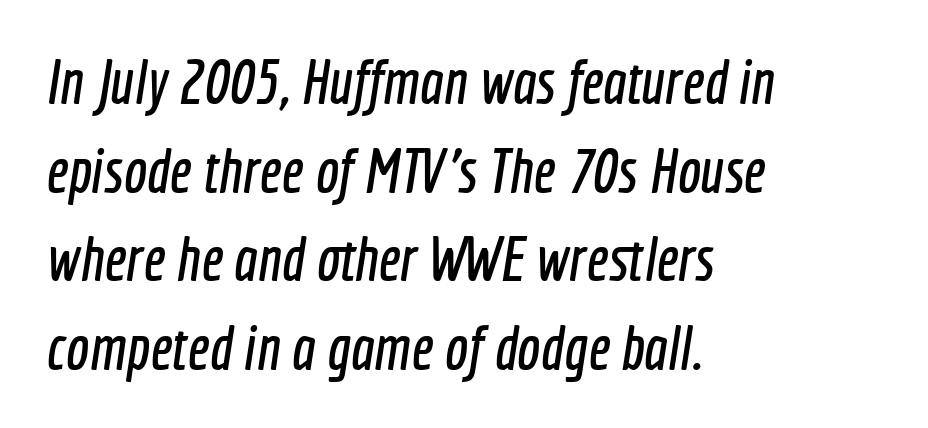
Q: Is the typeface a serif or a sans-serif typeface? A: Sans-serif.
Q: Is the text underlined? A: No.
Q: How is the paragraph aligned? A: Left-aligned.
Q: Is the spacing between letters normal or unusually wide? A: Normal.
Q: Is the spacing between lines tight, normal or loose? A: Normal.
Q: Width (condensed, normal, or wide)? A: Condensed.
Q: x-height? A: Medium.
Q: Monospaced? A: No.
